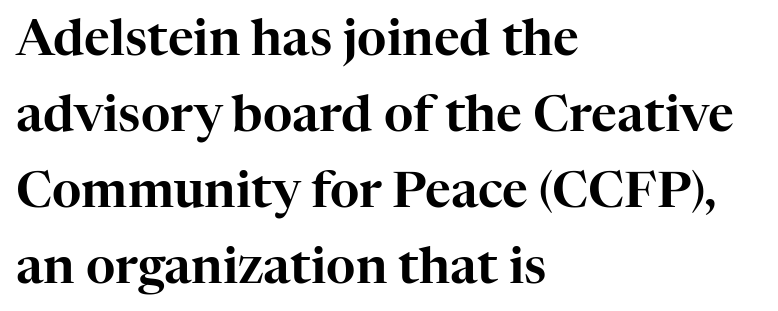
Here the designer chose a conventional face with non-uniform glyph widths. Horizontally, the lines are justified to the leading edge only. Characters follow at the spacing the type designer built in. The lines sit at an ordinary, default distance from one another. The zone under the glyphs is completely vacant. A serif font was chosen for this passage.
